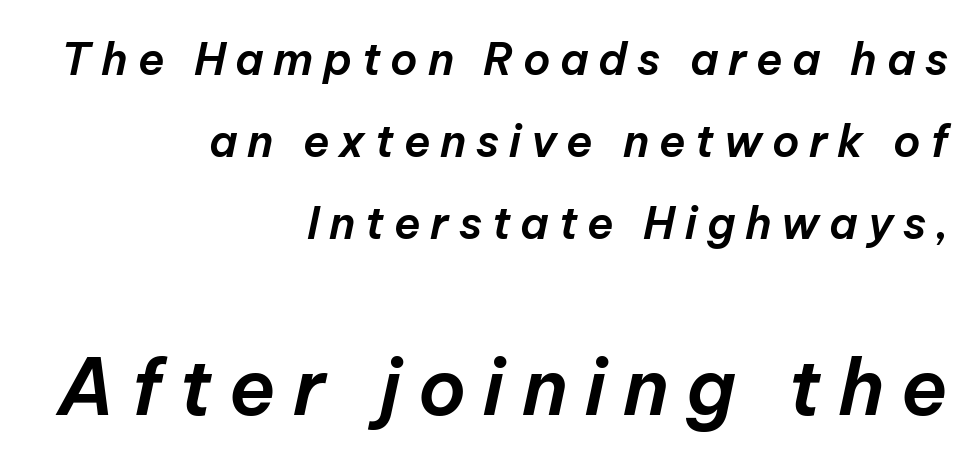
{"italic": "yes", "lean": "right", "slant_degrees": 12, "width": "normal", "stroke_contrast": "low", "x_height": "medium", "monospaced": "no", "underline": "no", "align": "right", "line_spacing_ratio": 1.86, "letter_spacing": "wide", "letter_spacing_em": 0.22, "larger_block": "second", "size_ratio": 1.75, "glyph_px": 77}
